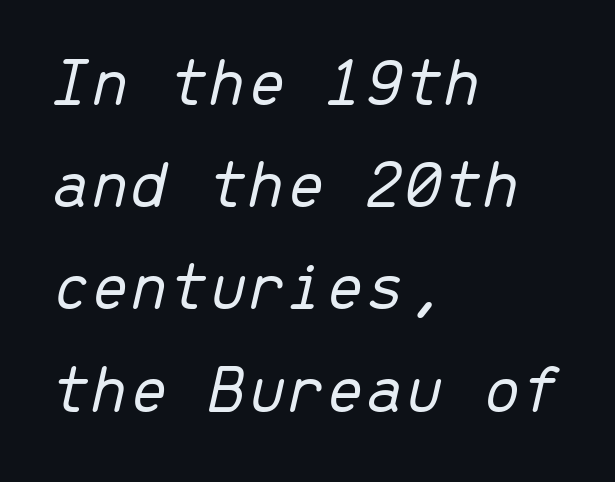
Q: Is the text bold? A: No.
Q: Is the text italic (slanted)? A: Yes, it leans right by about 13 degrees.
Q: Is the text underlined? A: No.
Q: How is the paragraph aligned? A: Left-aligned.
Q: Is the spacing between letters normal or unusually wide? A: Normal.
Q: Is the spacing between lines tight, normal or loose? A: Normal.
Q: Width (condensed, normal, or wide)? A: Normal.
Q: Stroke contrast? A: Low.
Q: x-height? A: Medium.
Q: Monospaced? A: Yes.
